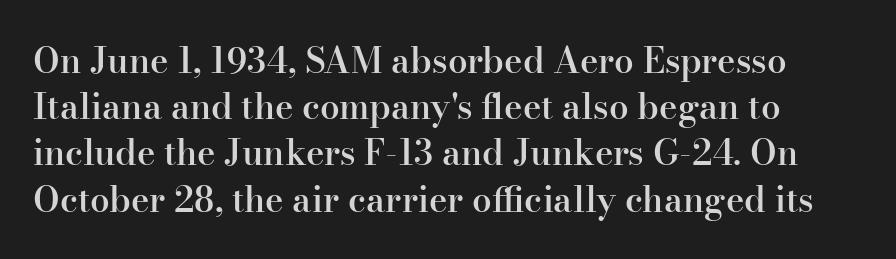
A semibold gives these letters moderate extra thickness, short of bold. These lines are composed in type with serifs. Here the designer chose a conventional face with non-uniform glyph widths. Rendered with straight, roman letterforms. Each row of text sits above clean, open space.
